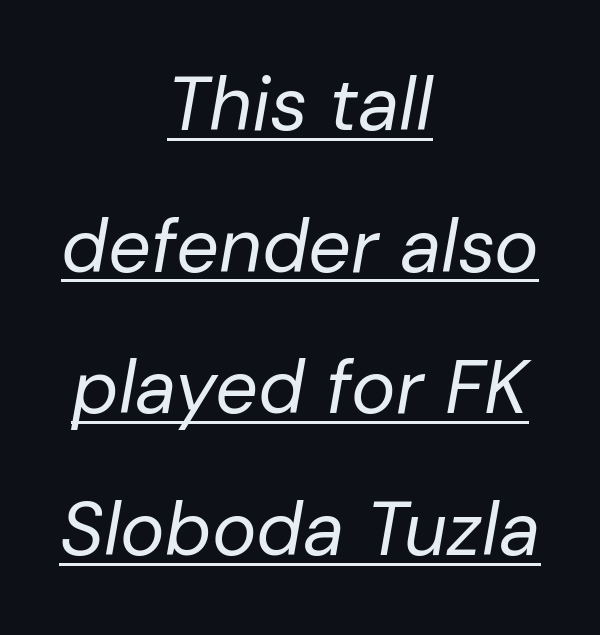
Is there an underline? Yes — a line sits under the letters. Honestly, the letter spacing is just normal — you wouldn't notice it. Is the block centered? Yes — each line is placed symmetrically about the middle. Varying glyph widths throughout — classic text-font behaviour.
